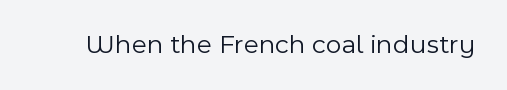
Has an underline been added? It has not. The type is set solid horizontally, with unmodified tracking. The characters are drawn with everyday or finer stroke widths. Every character sits straight up, as roman type does.
